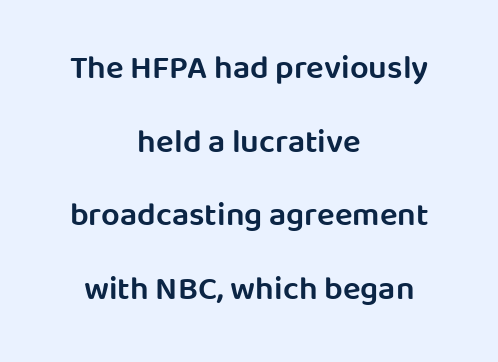
{"serif": "no", "italic": "no", "bold": "semi", "weight": "semibold", "width": "normal", "stroke_contrast": "low", "x_height": "large", "monospaced": "no", "underline": "no", "align": "center", "line_spacing": "loose", "line_spacing_ratio": 2.23, "letter_spacing": "normal", "letter_spacing_em": 0.0, "glyph_px": 33}
